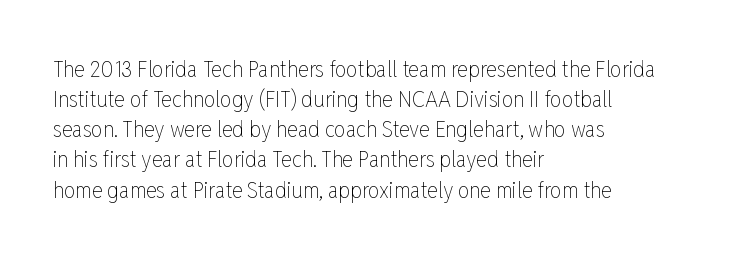
{"italic": "no", "bold": "no", "underline": "no", "align": "left", "line_spacing": "normal", "line_spacing_ratio": 1.31, "letter_spacing": "normal", "letter_spacing_em": 0.0, "glyph_px": 23}
